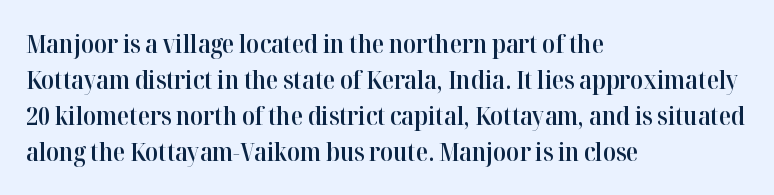
Q: Is the text bold? A: Semi-bold.
Q: Is the text italic (slanted)? A: No, it is upright.
Q: Is the text underlined? A: No.
Q: How is the paragraph aligned? A: Left-aligned.
Q: Is the spacing between letters normal or unusually wide? A: Normal.
Q: Is the spacing between lines tight, normal or loose? A: Normal.
